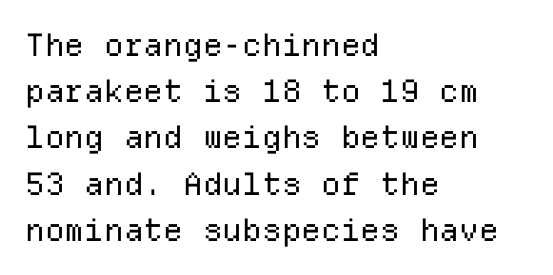
{"serif": "no", "italic": "no", "bold": "no", "weight": "regular", "width": "normal", "stroke_contrast": "low", "x_height": "medium", "monospaced": "yes", "underline": "no", "align": "left", "line_spacing": "normal", "line_spacing_ratio": 1.49, "letter_spacing": "normal", "letter_spacing_em": 0.0, "glyph_px": 31}
